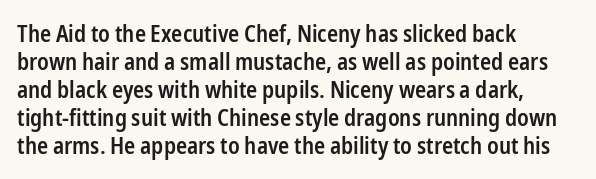
{"italic": "no", "bold": "semi", "underline": "no", "align": "left", "line_spacing_ratio": 1.22, "letter_spacing": "normal", "letter_spacing_em": 0.0, "glyph_px": 23}
